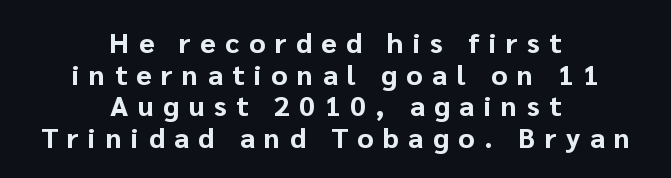
The image shows 28 px bold sans-serif type, upright; set centered, tight line spacing (1.13x), unusually wide letter spacing (+0.34 em), not underlined; low stroke contrast and a medium x-height.
